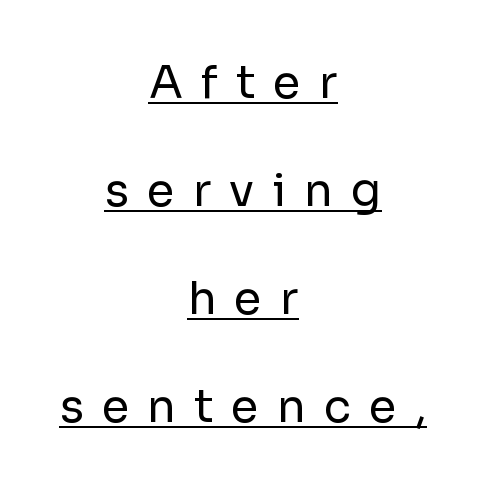
Q: Is the text bold? A: No.
Q: Is the text italic (slanted)? A: No, it is upright.
Q: Is the typeface a serif or a sans-serif typeface? A: Sans-serif.
Q: Is the text underlined? A: Yes.
Q: How is the paragraph aligned? A: Centered.
Q: Is the spacing between letters normal or unusually wide? A: Unusually wide.
Q: Is the spacing between lines tight, normal or loose? A: Loose.
Q: Width (condensed, normal, or wide)? A: Normal.
Q: Stroke contrast? A: Low.
Q: x-height? A: Medium.
Q: Monospaced? A: No.
